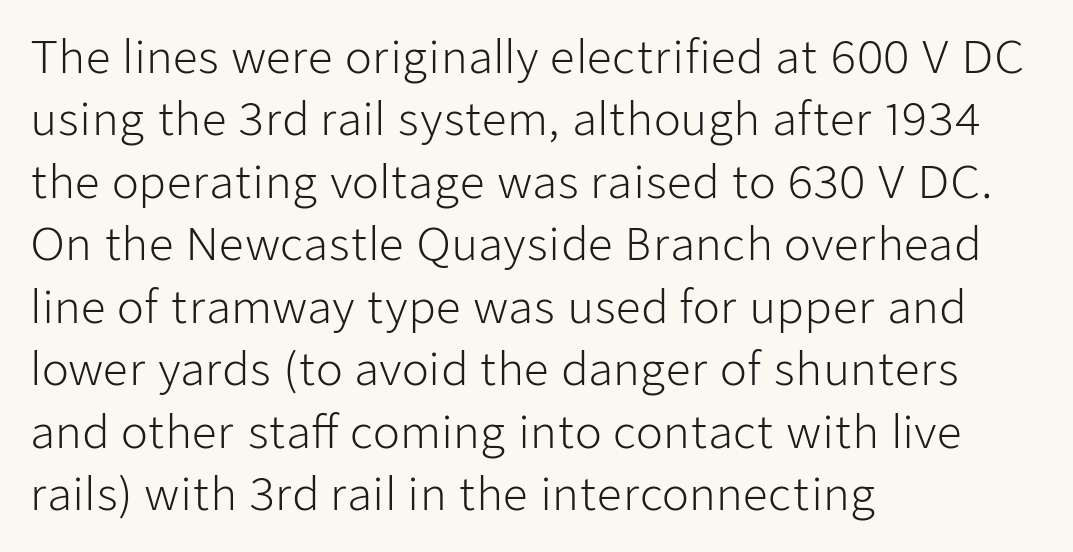
The image shows 44 px light sans-serif type, upright; set left-aligned, normal line spacing (1.42x), normal letter spacing, not underlined; low stroke contrast and a medium x-height.
